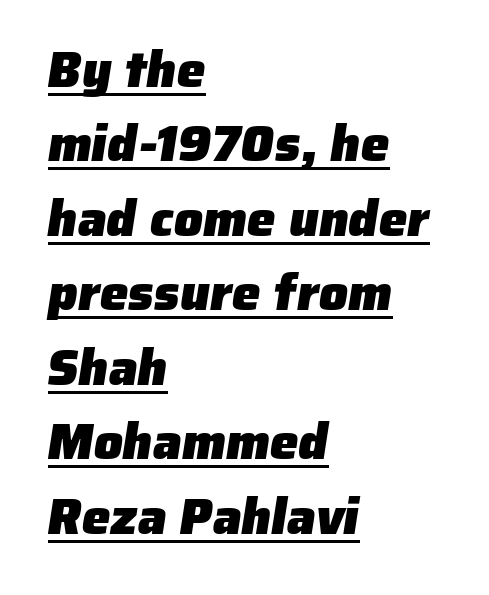
Notice how descenders clear the ascenders below comfortably — that's standard leading. The glyphs in this specimen are sans serif. This rendering features underlined lettering. These lines are rendered in a variable-pitch font.
